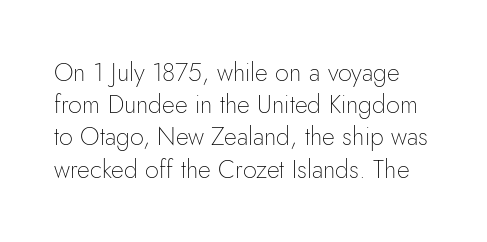
The image shows 25 px text type, upright; set normal line spacing (1.29x), normal letter spacing, not underlined.
